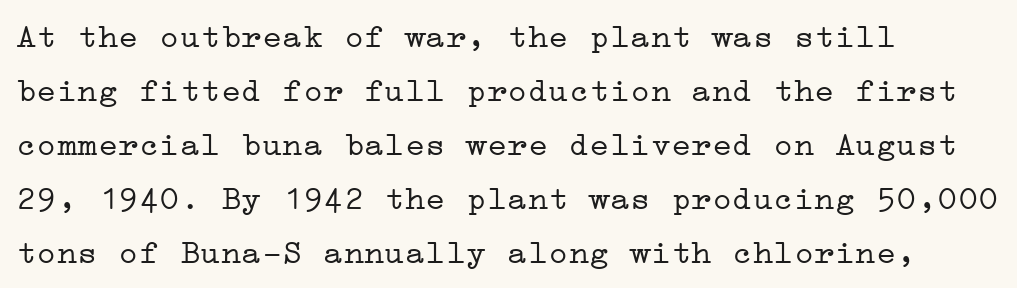
Q: Is the text bold? A: No.
Q: Is the text italic (slanted)? A: No, it is upright.
Q: Is the typeface a serif or a sans-serif typeface? A: Serif.
Q: Is the text underlined? A: No.
Q: How is the paragraph aligned? A: Left-aligned.
Q: Is the spacing between letters normal or unusually wide? A: Normal.
Q: Is the spacing between lines tight, normal or loose? A: Normal.
Q: Width (condensed, normal, or wide)? A: Wide.
Q: Stroke contrast? A: Low.
Q: x-height? A: Medium.
